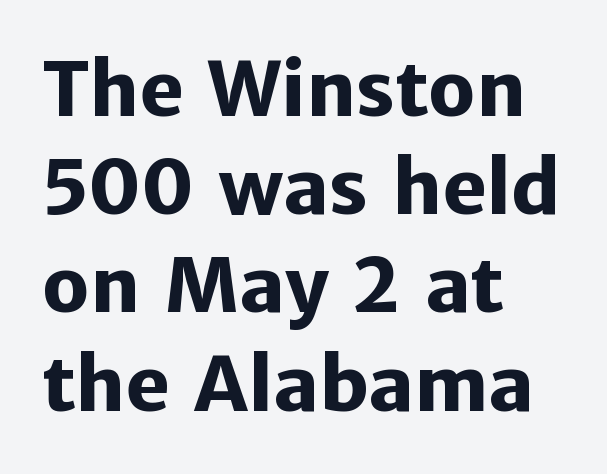
Q: Is the text bold? A: Yes.
Q: Is the text italic (slanted)? A: No, it is upright.
Q: Is the typeface a serif or a sans-serif typeface? A: Sans-serif.
Q: Is the text underlined? A: No.
Q: How is the paragraph aligned? A: Left-aligned.
Q: Is the spacing between letters normal or unusually wide? A: Normal.
Q: Is the spacing between lines tight, normal or loose? A: Normal.
Q: Width (condensed, normal, or wide)? A: Normal.
Q: Stroke contrast? A: Low.
Q: x-height? A: Medium.
Q: Monospaced? A: No.
